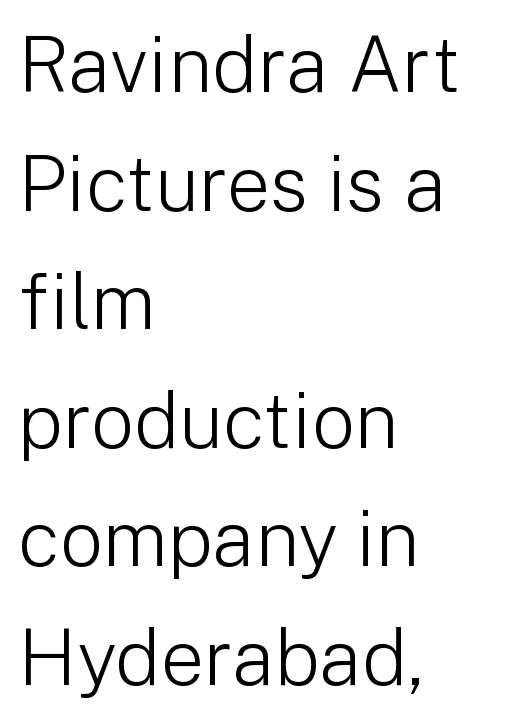
Horizontal bands of white between lines are of average thickness. Varying glyph widths throughout — classic text-font behaviour. The space directly below the letters is spotless. The typesetting does not lean heavy: it is not bold.
